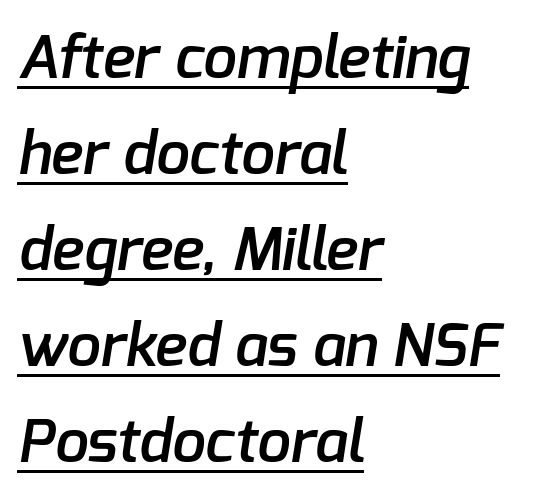
These lines are rendered in a variable-pitch font. Each word holds together tightly as a unit, with standard inter-letter gaps. Does the leading feel generous? No, just average. Every letter is mildly thick-stroked: semibold rather than bold.
